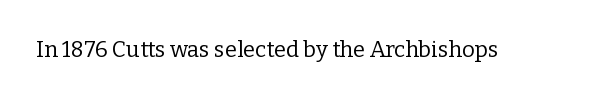
{"italic": "no", "bold": "no", "underline": "no", "letter_spacing": "normal", "letter_spacing_em": 0.0, "glyph_px": 22}
